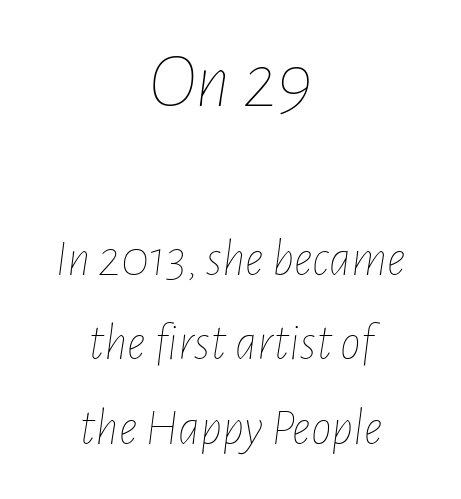
Q: Is the text bold? A: No.
Q: Is the text italic (slanted)? A: Yes, it leans right by about 7 degrees.
Q: Is the text underlined? A: No.
Q: How is the paragraph aligned? A: Centered.
Q: Is the spacing between letters normal or unusually wide? A: Normal.
Q: Is the spacing between lines tight, normal or loose? A: Normal.
Q: Which block of text is set in a larger size, the first (top) or the second (bottom)? A: The first (top) one.
Q: Width (condensed, normal, or wide)? A: Condensed.
Q: Stroke contrast? A: Low.
Q: x-height? A: Medium.
Q: Monospaced? A: No.
